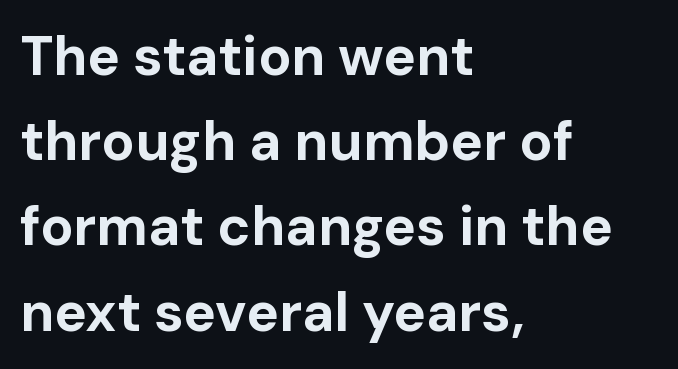
The image shows 55 px bold sans-serif type, upright; set left-aligned, normal line spacing (1.55x), normal letter spacing, not underlined; low stroke contrast and a medium x-height.
